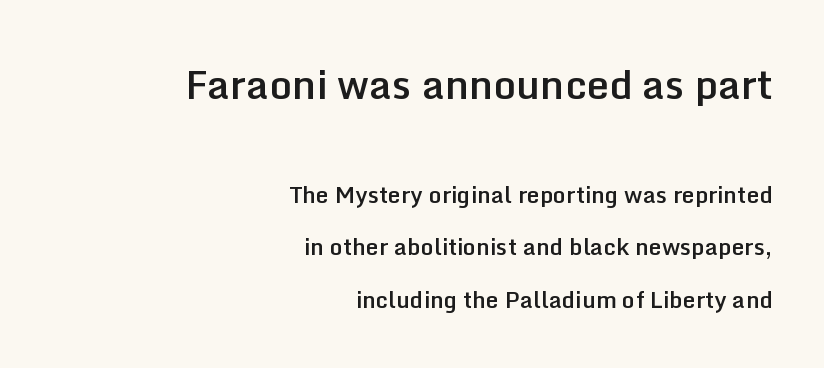
The strip under each line holds only bare page. Leftover space on each line is placed entirely before the opening word. In terms of letterform style, serifs are entirely absent. The leading is generous, giving the passage an open texture.
